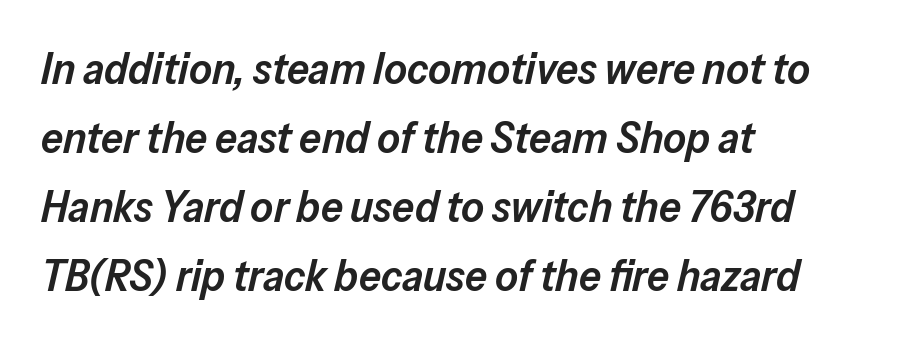
This block has exactly the height ordinary leading produces. A fair bit of extra ink — the face is semibold, not bold. Each letter keeps its own natural width here, so spacing adapts to shape. This rendering uses left alignment, leaving the right contour irregular.
